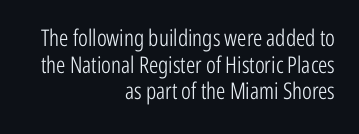
The image shows 23 px text type, upright; set right-aligned, line spacing 1.16x, normal letter spacing, not underlined.
